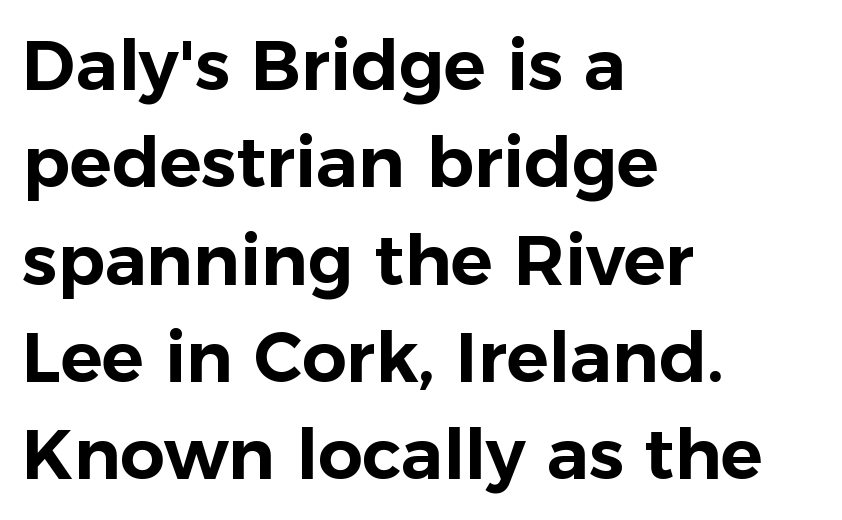
Q: Is the text italic (slanted)? A: No, it is upright.
Q: Is the typeface a serif or a sans-serif typeface? A: Sans-serif.
Q: Is the text underlined? A: No.
Q: How is the paragraph aligned? A: Left-aligned.
Q: Is the spacing between letters normal or unusually wide? A: Normal.
Q: Is the spacing between lines tight, normal or loose? A: Normal.
Q: Width (condensed, normal, or wide)? A: Normal.
Q: Stroke contrast? A: Low.
Q: x-height? A: Medium.
Q: Monospaced? A: No.
